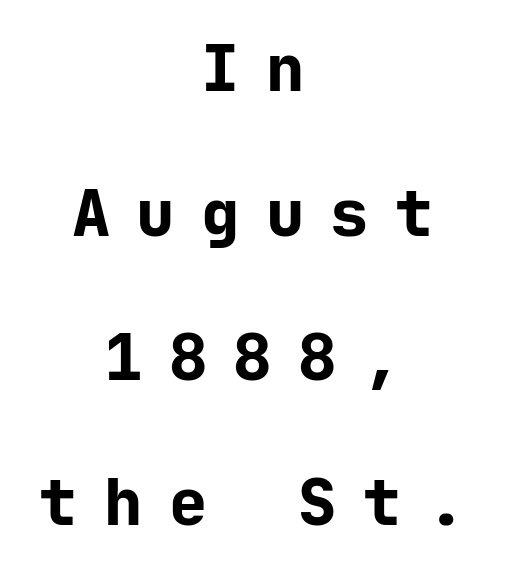
Q: Is the text bold? A: Yes.
Q: Is the text italic (slanted)? A: No, it is upright.
Q: Is the typeface a serif or a sans-serif typeface? A: Sans-serif.
Q: Is the text underlined? A: No.
Q: How is the paragraph aligned? A: Centered.
Q: Is the spacing between letters normal or unusually wide? A: Unusually wide.
Q: Is the spacing between lines tight, normal or loose? A: Loose.
Q: Width (condensed, normal, or wide)? A: Normal.
Q: Stroke contrast? A: Low.
Q: x-height? A: Medium.
Q: Monospaced? A: Yes.
